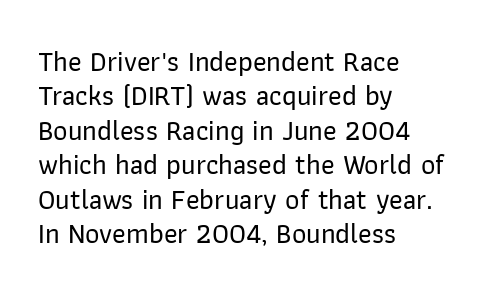
Compared with typical body copy, the letter spacing here is the same. The rendering shows plain stroke endings on the letterforms — a sans-serif design. You could not count columns in this text — the font is proportionally spaced. The compositor pushed each line to the left boundary. Upright lettering throughout. Quick note: underline off.
